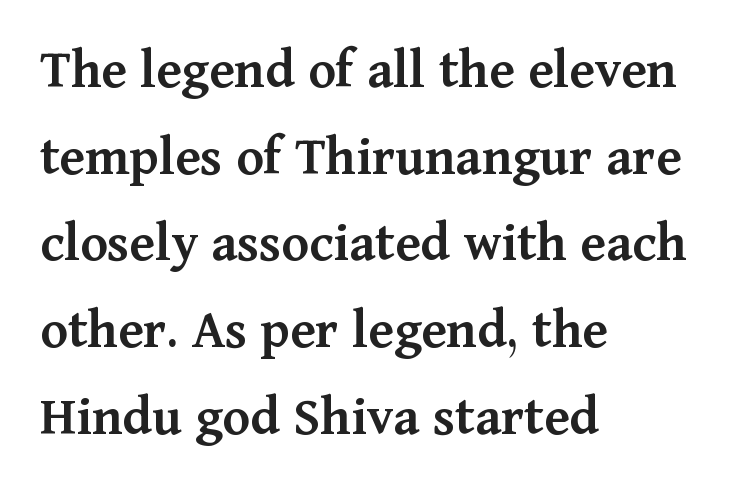
Q: Is the text bold? A: Semi-bold.
Q: Is the text italic (slanted)? A: No, it is upright.
Q: Is the typeface a serif or a sans-serif typeface? A: Serif.
Q: Is the text underlined? A: No.
Q: How is the paragraph aligned? A: Left-aligned.
Q: Is the spacing between letters normal or unusually wide? A: Normal.
Q: Is the spacing between lines tight, normal or loose? A: Normal.
Q: Width (condensed, normal, or wide)? A: Normal.
Q: Stroke contrast? A: Medium.
Q: x-height? A: Medium.
Q: Monospaced? A: No.
